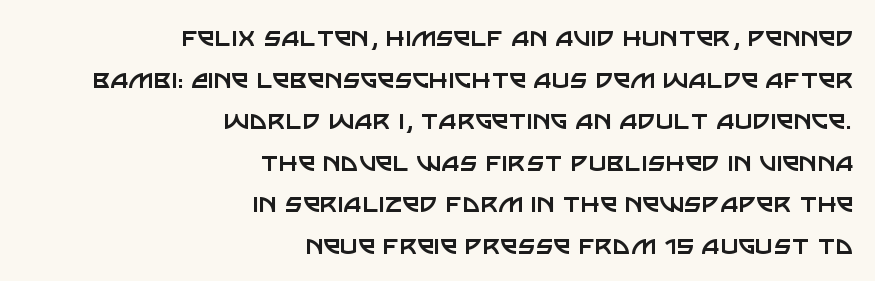
Q: Is the text bold? A: No.
Q: Is the text italic (slanted)? A: No, it is upright.
Q: Is the typeface a serif or a sans-serif typeface? A: Sans-serif.
Q: Is the text underlined? A: No.
Q: How is the paragraph aligned? A: Right-aligned.
Q: Is the spacing between letters normal or unusually wide? A: Normal.
Q: Is the spacing between lines tight, normal or loose? A: Normal.
Q: Width (condensed, normal, or wide)? A: Normal.
Q: Stroke contrast? A: Low.
Q: x-height? A: Large.
Q: Monospaced? A: No.
